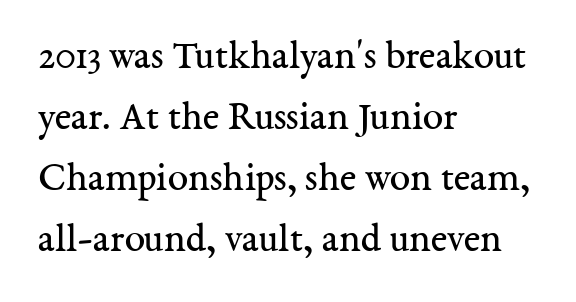
Q: Is the text bold? A: No.
Q: Is the text italic (slanted)? A: No, it is upright.
Q: Is the typeface a serif or a sans-serif typeface? A: Serif.
Q: Is the text underlined? A: No.
Q: How is the paragraph aligned? A: Left-aligned.
Q: Is the spacing between letters normal or unusually wide? A: Normal.
Q: Is the spacing between lines tight, normal or loose? A: Normal.
Q: Width (condensed, normal, or wide)? A: Normal.
Q: Stroke contrast? A: Medium.
Q: x-height? A: Medium.
Q: Monospaced? A: No.
